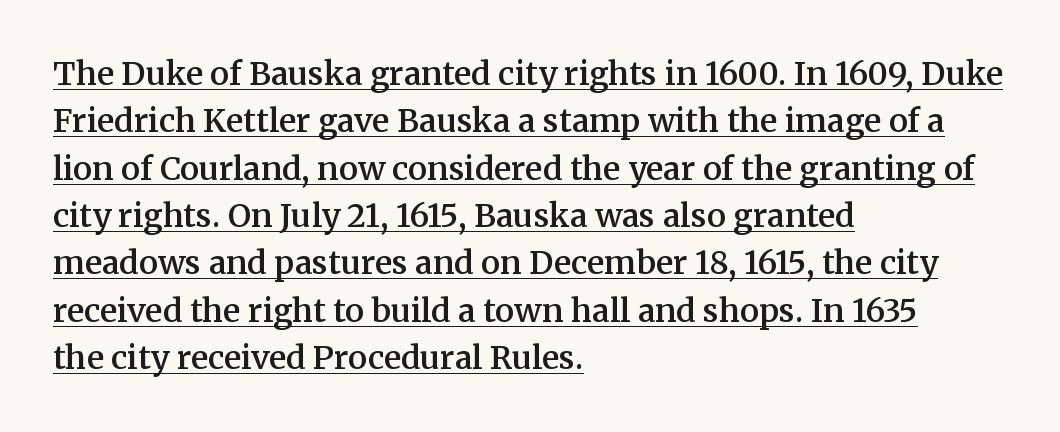
{"serif": "yes", "italic": "no", "bold": "semi", "weight": "semibold", "width": "normal", "stroke_contrast": "medium", "x_height": "medium", "monospaced": "no", "underline": "yes", "align": "left", "line_spacing": "normal", "line_spacing_ratio": 1.48, "letter_spacing": "normal", "letter_spacing_em": 0.0, "glyph_px": 32}
